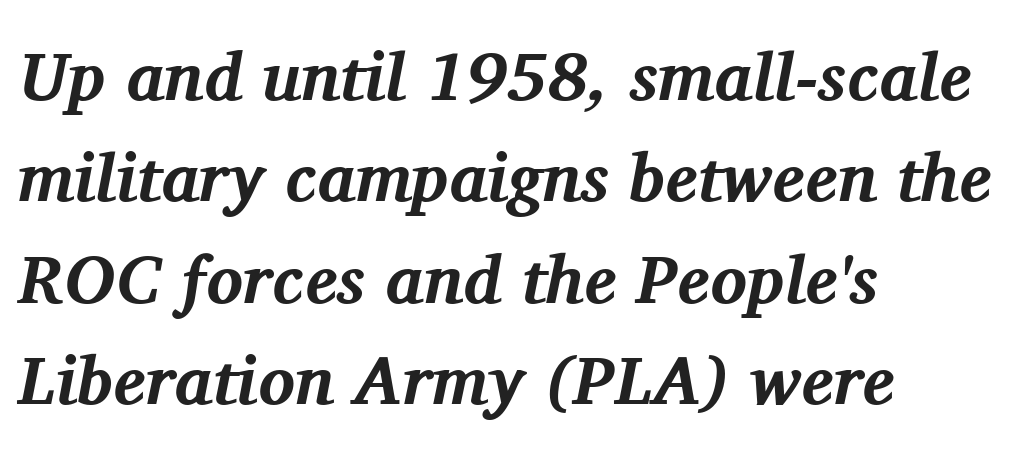
Inter-character spacing is left at the font's built-in metrics. Which margin do the lines hug? The left one — the right edge is uneven. Every character sits at an angle, as italics do. Typographic density is high because the face is bold. This sample has the flowing, uneven cadence of proportional lettering.
